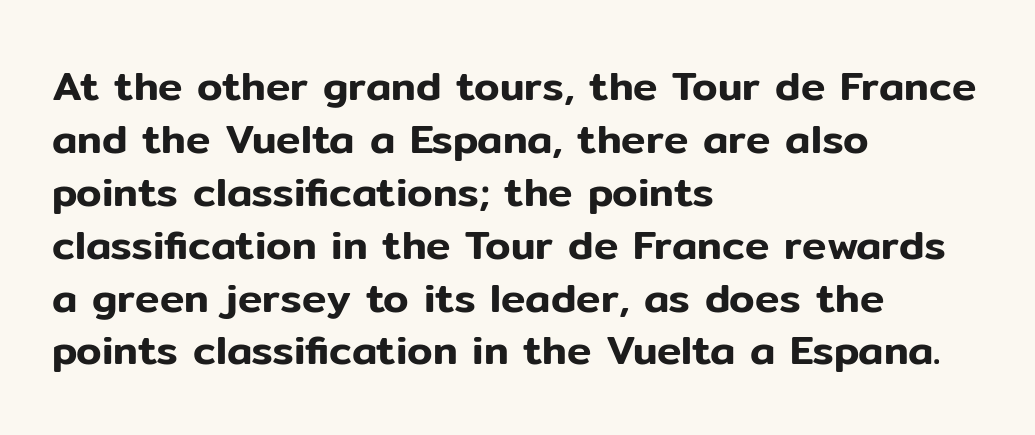
The image shows 41 px sans-serif type, upright; set left-aligned, normal line spacing (1.29x), normal letter spacing, not underlined; low stroke contrast and a medium x-height.
